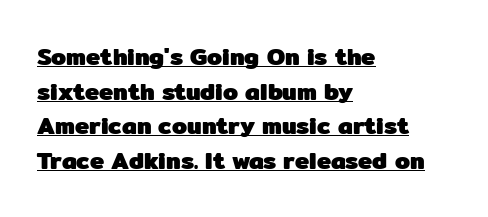
The gaps between neighbouring characters are ordinary and unremarkable. Caption: multi-line text, flush left, ragged right. You'd pick this weight for a headline — it's a proper bold. The line-height multiplier appears to be the usual default. Does a line run under the words? Yes, clearly.
